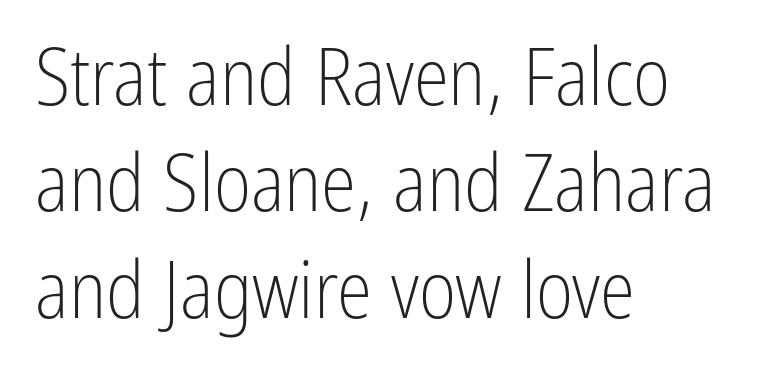
Q: Is the text bold? A: No.
Q: Is the text italic (slanted)? A: No, it is upright.
Q: Is the typeface a serif or a sans-serif typeface? A: Sans-serif.
Q: Is the text underlined? A: No.
Q: How is the paragraph aligned? A: Left-aligned.
Q: Is the spacing between letters normal or unusually wide? A: Normal.
Q: Is the spacing between lines tight, normal or loose? A: Normal.
Q: Width (condensed, normal, or wide)? A: Condensed.
Q: Stroke contrast? A: Low.
Q: x-height? A: Medium.
Q: Monospaced? A: No.
